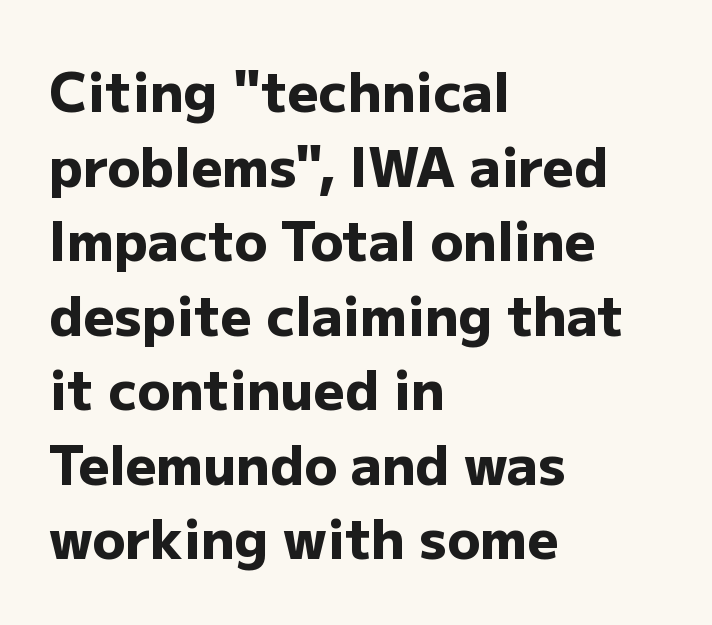
{"serif": "no", "italic": "no", "bold": "yes", "weight": "heavy", "width": "normal", "stroke_contrast": "low", "x_height": "medium", "monospaced": "no", "underline": "no", "align": "left", "line_spacing": "normal", "line_spacing_ratio": 1.38, "letter_spacing": "normal", "letter_spacing_em": 0.0, "glyph_px": 54}
